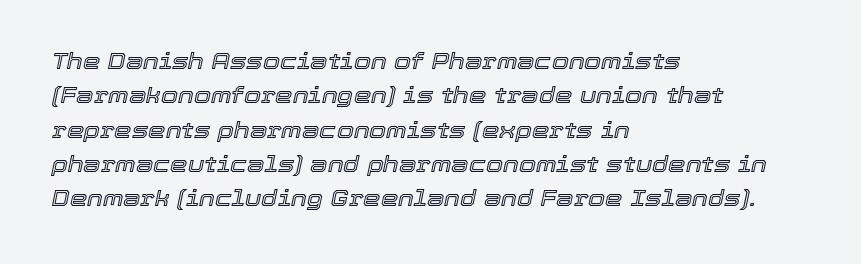
Q: Is the text italic (slanted)? A: Yes, it leans right by about 12 degrees.
Q: Is the text underlined? A: No.
Q: How is the paragraph aligned? A: Left-aligned.
Q: Is the spacing between letters normal or unusually wide? A: Normal.
Q: Is the spacing between lines tight, normal or loose? A: Normal.
